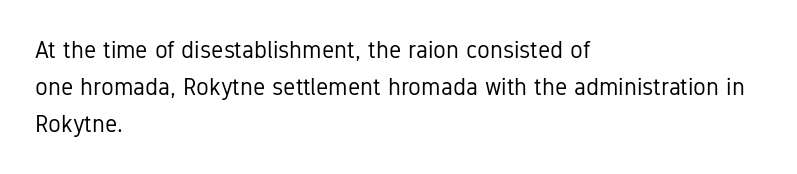
Vertical strokes here are truly vertical. Every row of glyphs begins at an identical x-position on the left. Between one letter and the next there's only the usual sliver of space. Only glyphs here, with clear space below each row.
